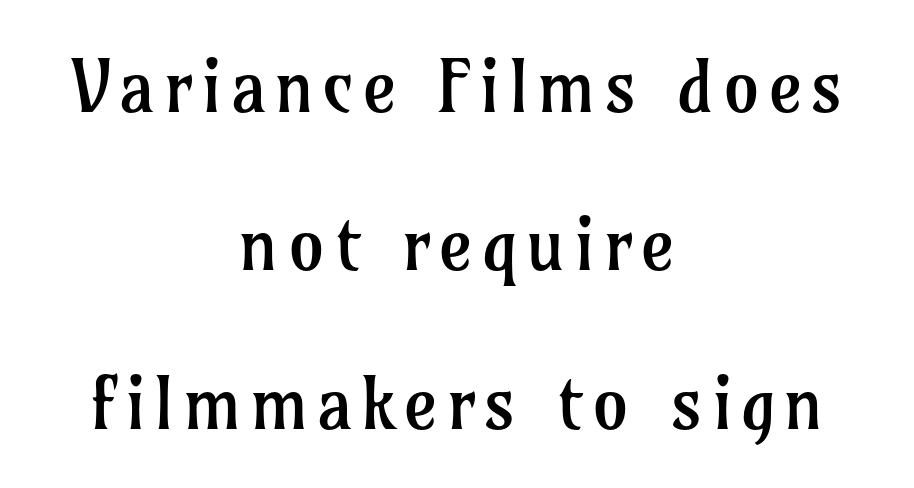
Q: Is the text bold? A: No.
Q: Is the text italic (slanted)? A: No, it is upright.
Q: Is the typeface a serif or a sans-serif typeface? A: Serif.
Q: Is the text underlined? A: No.
Q: How is the paragraph aligned? A: Centered.
Q: Is the spacing between lines tight, normal or loose? A: Loose.
Q: Width (condensed, normal, or wide)? A: Normal.
Q: Stroke contrast? A: Low.
Q: x-height? A: Medium.
Q: Monospaced? A: No.
